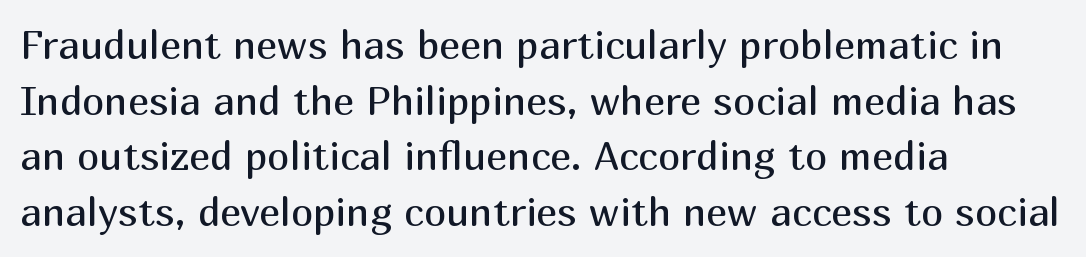
{"serif": "no", "italic": "no", "bold": "no", "weight": "regular", "width": "normal", "stroke_contrast": "medium", "x_height": "medium", "monospaced": "no", "underline": "no", "align": "left", "line_spacing": "normal", "line_spacing_ratio": 1.39, "letter_spacing": "normal", "letter_spacing_em": 0.0, "glyph_px": 40}
